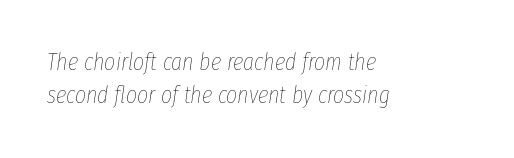
Q: Is the text bold? A: No.
Q: Is the text italic (slanted)? A: Yes, it leans right by about 8 degrees.
Q: Is the text underlined? A: No.
Q: How is the paragraph aligned? A: Left-aligned.
Q: Is the spacing between letters normal or unusually wide? A: Normal.
Q: Is the spacing between lines tight, normal or loose? A: Normal.
